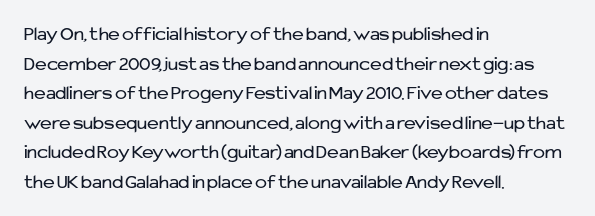
The image shows 20 px text type, upright; set left-aligned, normal line spacing (1.48x), normal letter spacing, not underlined.
